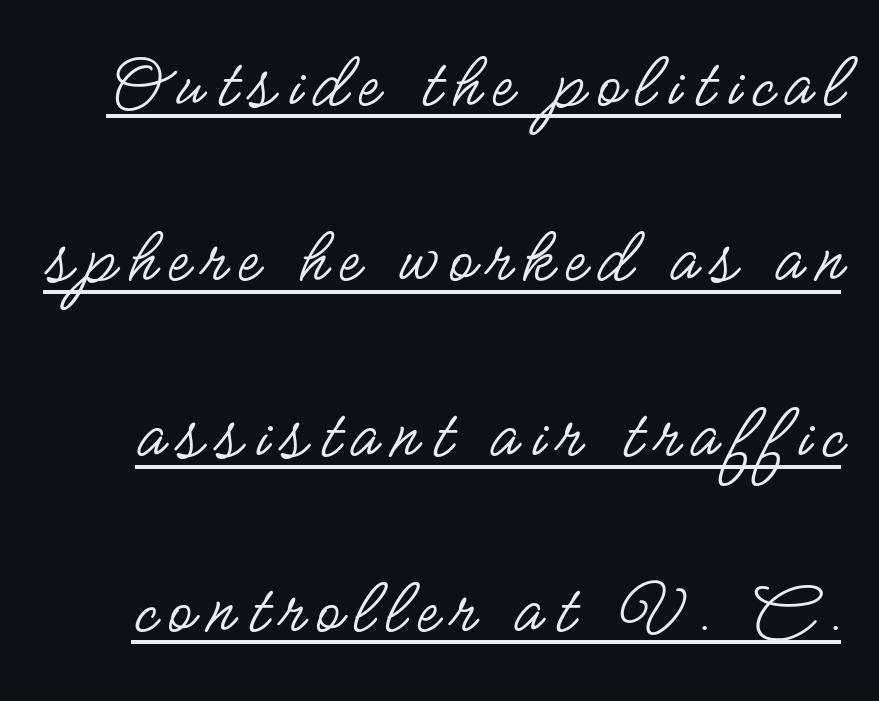
Q: Is the text bold? A: No.
Q: Is the text italic (slanted)? A: Yes.
Q: Is the typeface a serif or a sans-serif typeface? A: Sans-serif.
Q: Is the text underlined? A: Yes.
Q: Is the spacing between lines tight, normal or loose? A: Loose.
Q: Width (condensed, normal, or wide)? A: Condensed.
Q: Stroke contrast? A: Low.
Q: x-height? A: Small.
Q: Monospaced? A: No.
